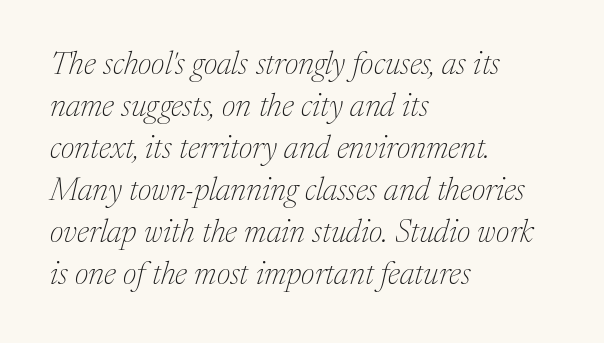
The image shows 32 px thin serif type, italic (leaning right); set left-aligned, normal line spacing (1.31x), normal letter spacing, not underlined; medium stroke contrast and a medium x-height.
